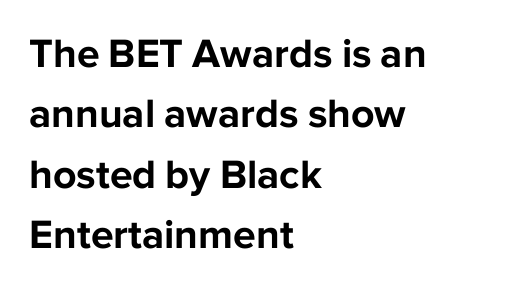
This sample uses plain, unmodified letter spacing. Heft: maximum for text — a bold. One-word summary of the alignment: left. You can tell from the bare stems that sans-serif type was used. This is the regular roman posture of the typeface.
